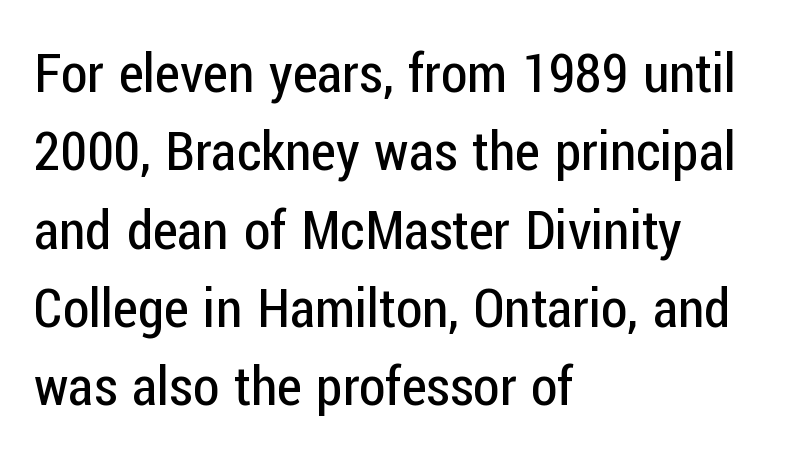
The image shows 54 px regular-weight, condensed sans-serif type, upright; set left-aligned, normal line spacing (1.45x), normal letter spacing, not underlined; low stroke contrast and a medium x-height.
